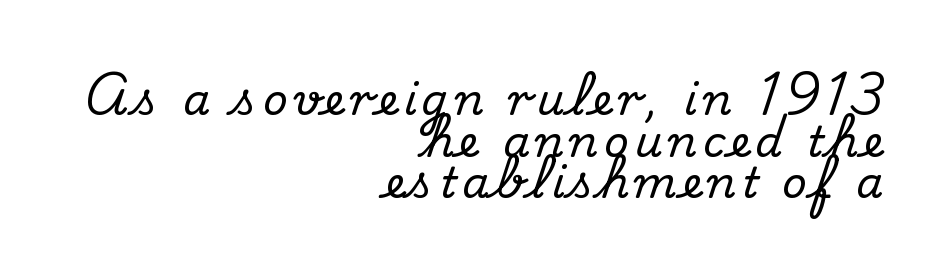
{"serif": "yes", "width": "normal", "stroke_contrast": "medium", "x_height": "small", "monospaced": "no", "underline": "no", "align": "right", "line_spacing": "tight", "line_spacing_ratio": 0.97, "glyph_px": 43}
